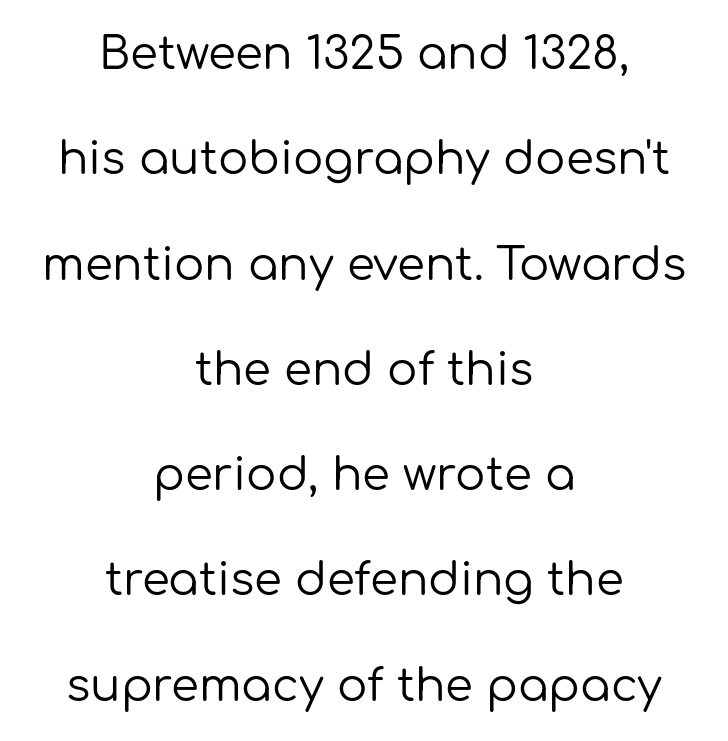
{"serif": "no", "italic": "no", "bold": "no", "weight": "regular", "width": "normal", "stroke_contrast": "low", "x_height": "medium", "monospaced": "no", "underline": "no", "align": "center", "line_spacing": "loose", "line_spacing_ratio": 2.34, "letter_spacing": "normal", "letter_spacing_em": 0.0, "glyph_px": 45}
